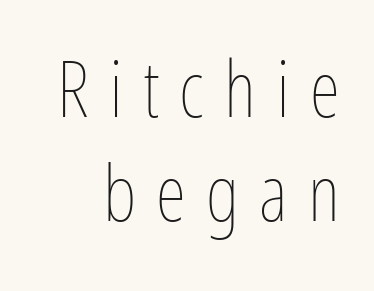
Stems and bowls with no extra thickness — not bold. Anything drawn beneath the words? Only blank space. The passage shown is typed in a proportional face where columns would drift. Unlike italic type, these characters show no tilt at all. The face used here is rendered with a markedly widened letterfit. Summary of vertical rhythm: regular, with standard interline spacing.
